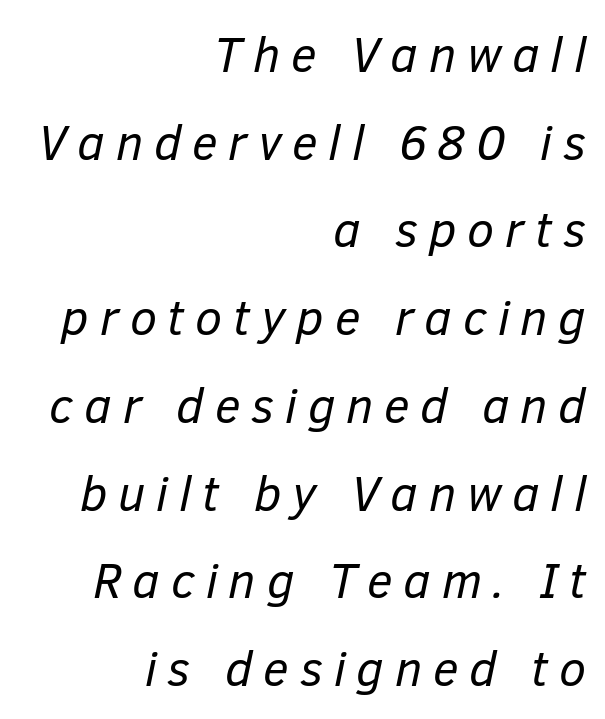
Q: Is the text bold? A: No.
Q: Is the text italic (slanted)? A: Yes, it leans right by about 12 degrees.
Q: Is the text underlined? A: No.
Q: How is the paragraph aligned? A: Right-aligned.
Q: Is the spacing between letters normal or unusually wide? A: Unusually wide.
Q: Width (condensed, normal, or wide)? A: Normal.
Q: Stroke contrast? A: Low.
Q: x-height? A: Medium.
Q: Monospaced? A: No.
